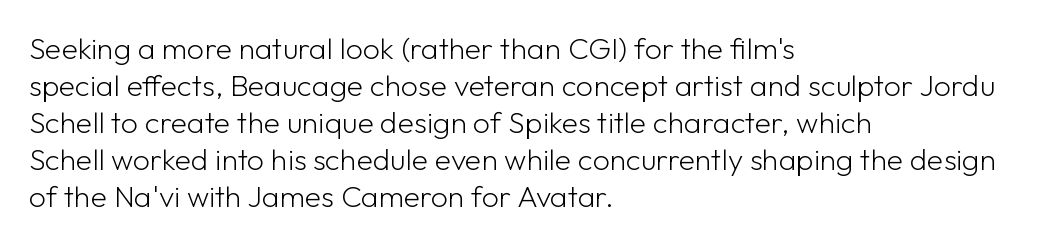
The image shows 30 px light sans-serif type, upright; set left-aligned, line spacing 1.23x, normal letter spacing, not underlined; low stroke contrast and a medium x-height.
